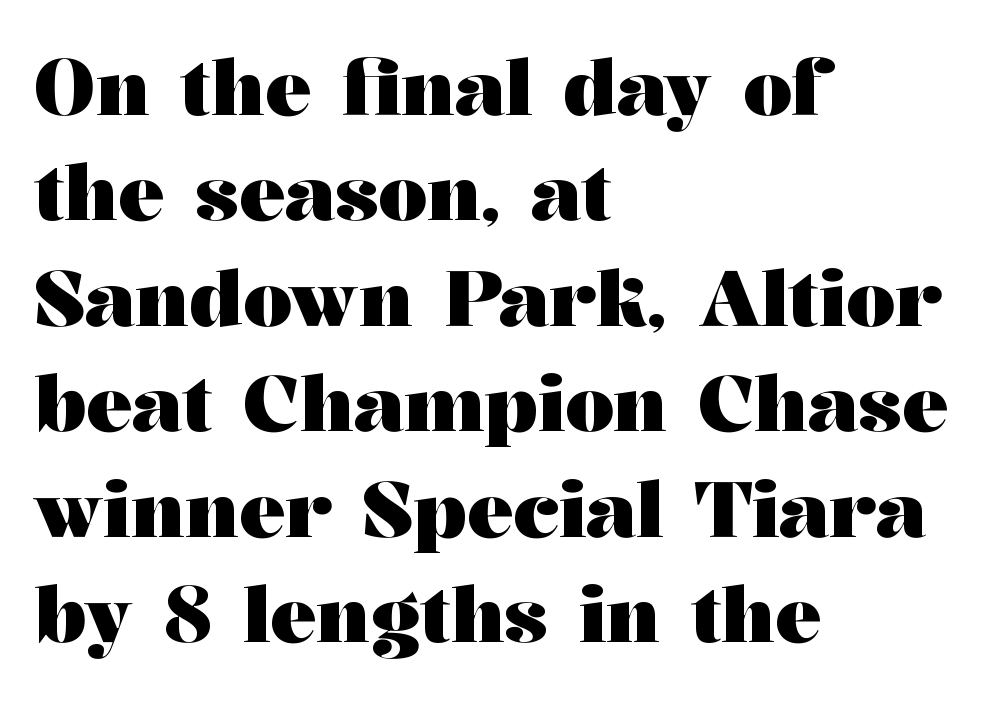
The image shows 77 px heavy, wide serif type, upright; set left-aligned, normal line spacing (1.37x), normal letter spacing, not underlined; medium stroke contrast and a medium x-height.
